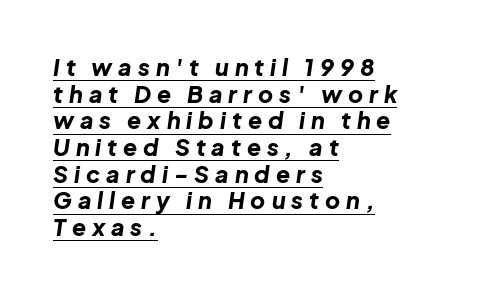
The image shows 23 px bold type, italic (leaning right); set left-aligned, line spacing 1.16x, unusually wide letter spacing (+0.26 em), underlined.
